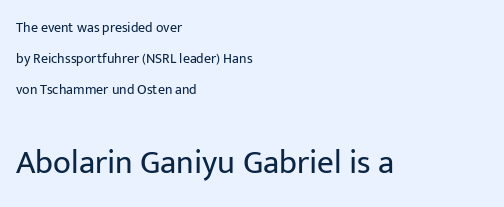
Q: Is the text bold? A: No.
Q: Is the text italic (slanted)? A: No, it is upright.
Q: Is the typeface a serif or a sans-serif typeface? A: Sans-serif.
Q: Is the text underlined? A: No.
Q: How is the paragraph aligned? A: Left-aligned.
Q: Is the spacing between letters normal or unusually wide? A: Normal.
Q: Is the spacing between lines tight, normal or loose? A: Loose.
Q: Which block of text is set in a larger size, the first (top) or the second (bottom)? A: The second (bottom) one.
Q: Width (condensed, normal, or wide)? A: Normal.
Q: Stroke contrast? A: Low.
Q: x-height? A: Medium.
Q: Monospaced? A: No.
